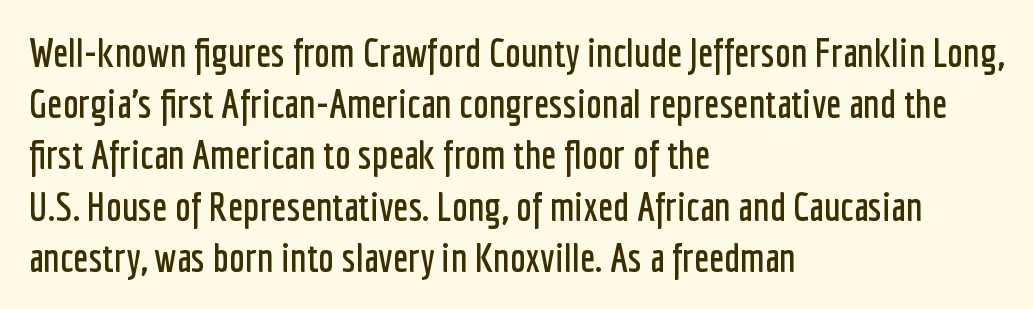
The image shows 40 px condensed sans-serif type, upright; set left-aligned, normal line spacing (1.28x), normal letter spacing, not underlined; low stroke contrast and a medium x-height.
